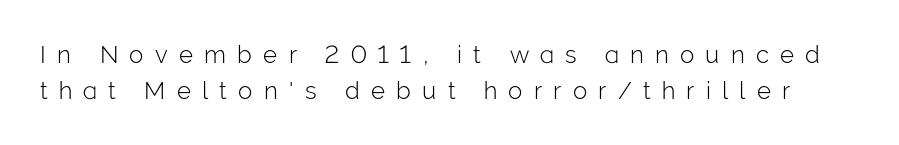
{"italic": "no", "bold": "no", "underline": "no", "line_spacing": "normal", "line_spacing_ratio": 1.49, "letter_spacing": "wide", "letter_spacing_em": 0.47, "glyph_px": 24}
